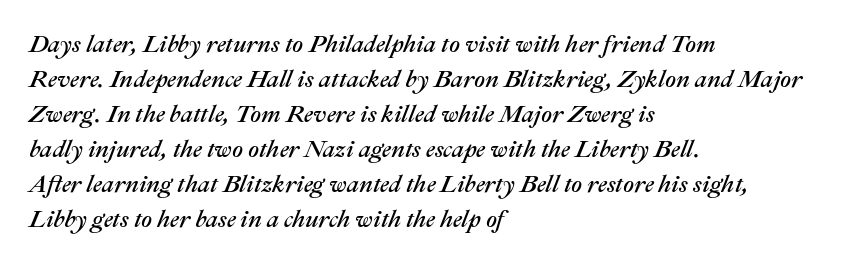
Rows of type keep a routine distance in the vertical direction. Descenders are the only things crossing below the line. The letters sit at their default tracking, neither squeezed nor spread. Compared with a centered layout, this one pins lines to the left instead. The glyphs look as if they've been sheared to an angle.
